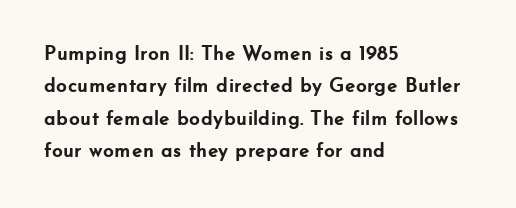
Unlike italic type, these characters show no tilt at all. Line starts are locked; line ends wander. Characters follow at the spacing the type designer built in. On the weight axis this lands at bold, roughly 700. The passage shown is not underscored anywhere.
